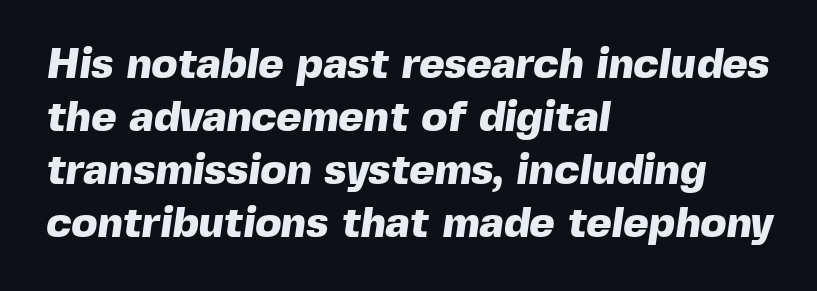
Leftover space on each line is placed entirely after the last word. In terms of weight, the rendering is a true, heavy bold. Standard letterfit; no display-style spreading of the glyphs. The strip under each line holds only bare page.
